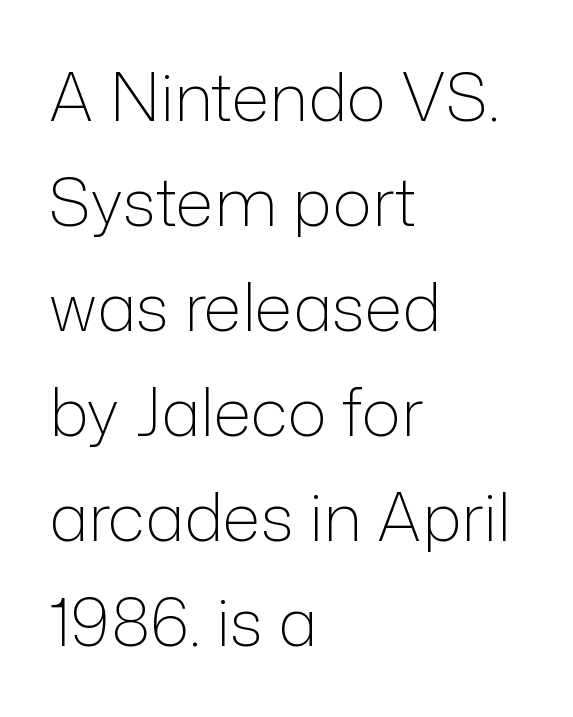
The image shows 66 px light sans-serif type, upright; set left-aligned, normal line spacing (1.59x), normal letter spacing, not underlined; low stroke contrast and a medium x-height.
